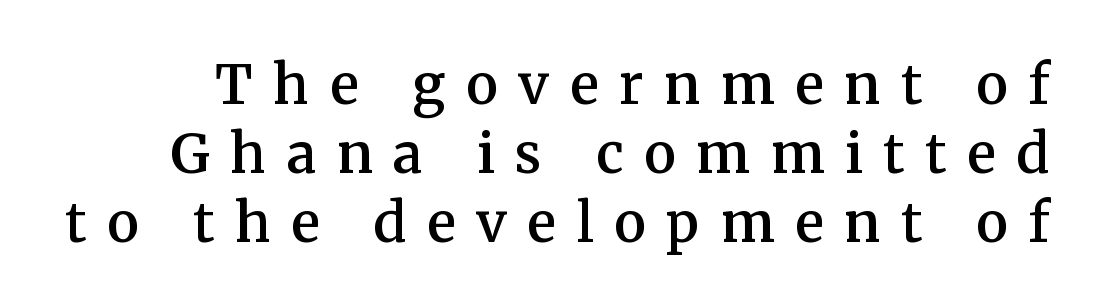
{"serif": "yes", "italic": "no", "bold": "semi", "weight": "semibold", "width": "normal", "stroke_contrast": "medium", "x_height": "medium", "monospaced": "no", "underline": "no", "line_spacing": "normal", "line_spacing_ratio": 1.28, "letter_spacing": "wide", "letter_spacing_em": 0.38, "glyph_px": 54}
